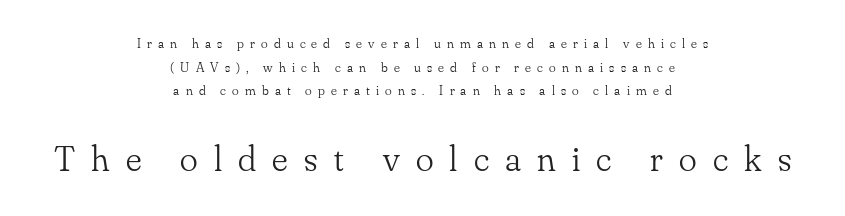
The letterforms stand isolated, each surrounded by extra space. Lines of text with bare space underneath. The strokes carry an ordinary text weight at most. These lines were composed using upright roman letters. Each letter keeps its own natural width here, so spacing adapts to shape. To sum up the face: it has serifs.
